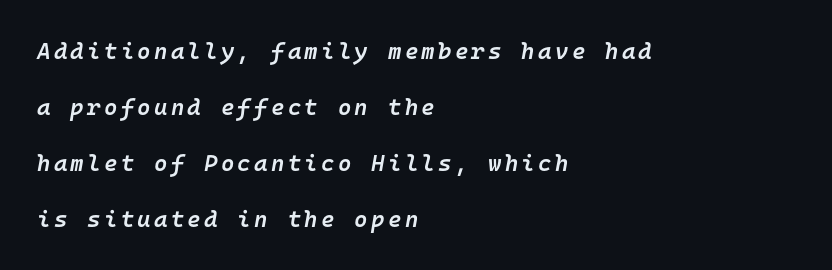
Q: Is the text bold? A: Semi-bold.
Q: Is the text italic (slanted)? A: Yes, it leans right by about 10 degrees.
Q: Is the text underlined? A: No.
Q: How is the paragraph aligned? A: Left-aligned.
Q: Is the spacing between lines tight, normal or loose? A: Loose.
